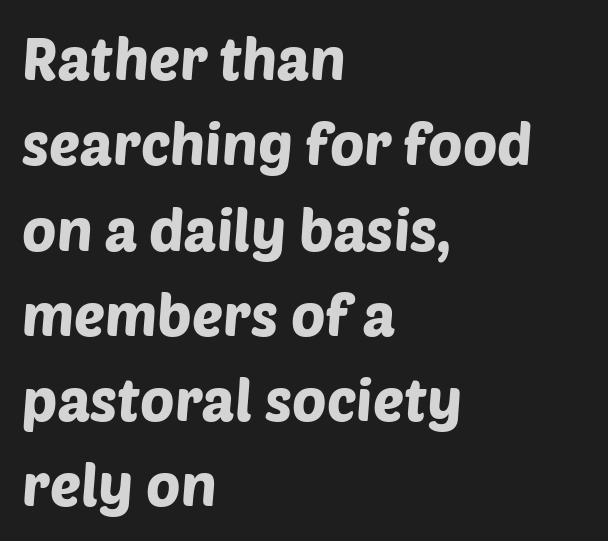
{"serif": "no", "width": "normal", "stroke_contrast": "low", "x_height": "large", "monospaced": "no", "underline": "no", "align": "left", "line_spacing": "normal", "line_spacing_ratio": 1.47, "letter_spacing": "normal", "letter_spacing_em": 0.0, "glyph_px": 58}
